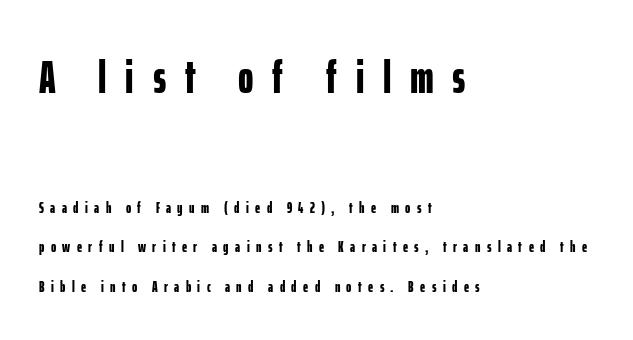
The image shows 47 px bold, condensed sans-serif type, upright; set left-aligned, loose line spacing (2.49x), unusually wide letter spacing (+0.4 em), not underlined; the first (top) block is 2.94x larger; low stroke contrast and a medium x-height.
